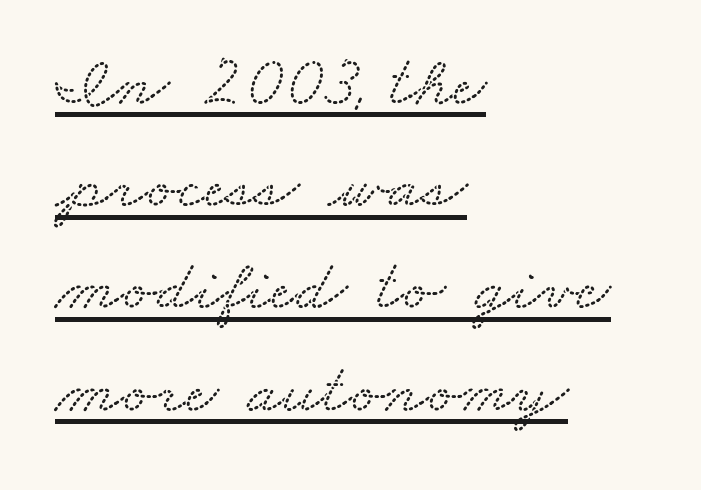
The image shows 72 px wide serif type; set left-aligned, normal line spacing (1.42x), normal letter spacing, underlined; medium stroke contrast and a small x-height.
